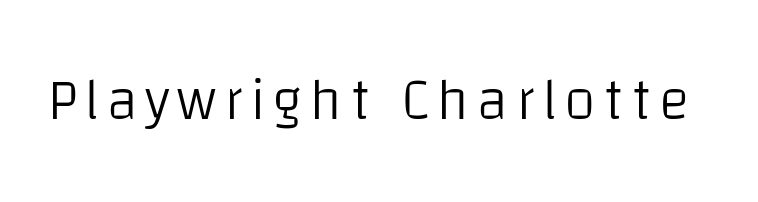
{"serif": "no", "italic": "no", "bold": "no", "weight": "light", "width": "normal", "stroke_contrast": "low", "x_height": "large", "monospaced": "no", "underline": "no", "glyph_px": 58}
